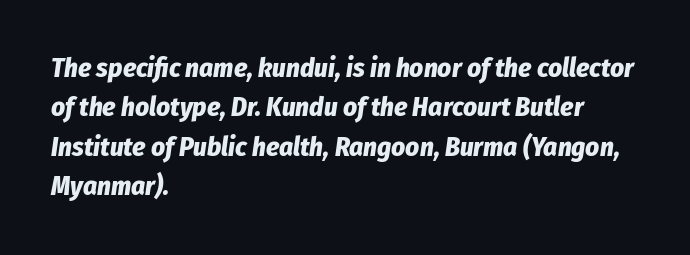
The passage shown stacks its lines at a standard gap. Only glyphs here, with clear space below each row. Short note: letters normally spaced. Caption: bold face, heavy strokes.
